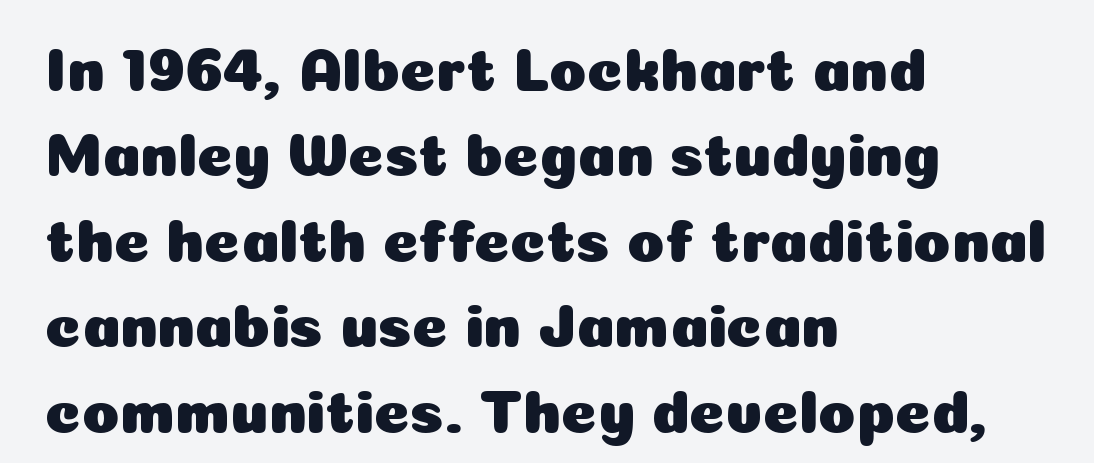
Q: Is the text italic (slanted)? A: No, it is upright.
Q: Is the typeface a serif or a sans-serif typeface? A: Sans-serif.
Q: Is the text underlined? A: No.
Q: How is the paragraph aligned? A: Left-aligned.
Q: Is the spacing between letters normal or unusually wide? A: Normal.
Q: Is the spacing between lines tight, normal or loose? A: Normal.
Q: Width (condensed, normal, or wide)? A: Normal.
Q: Stroke contrast? A: Low.
Q: x-height? A: Medium.
Q: Monospaced? A: No.
